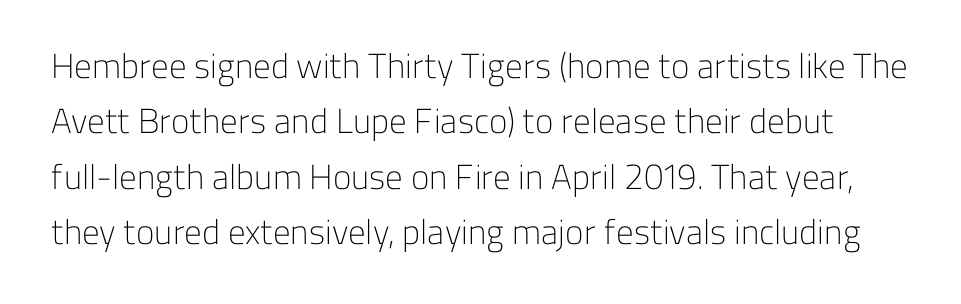
The image shows 35 px light sans-serif type, upright; set normal line spacing (1.58x), normal letter spacing, not underlined; low stroke contrast and a medium x-height.
